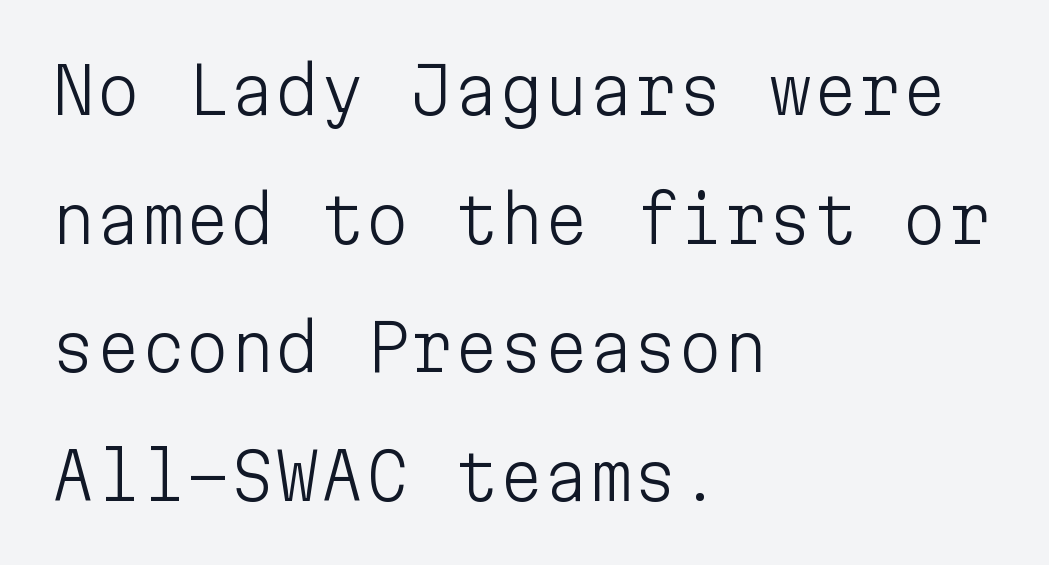
The image shows 64 px light sans-serif type, upright, monospaced; set left-aligned, loose line spacing (2.01x), normal letter spacing, not underlined; low stroke contrast and a medium x-height.
